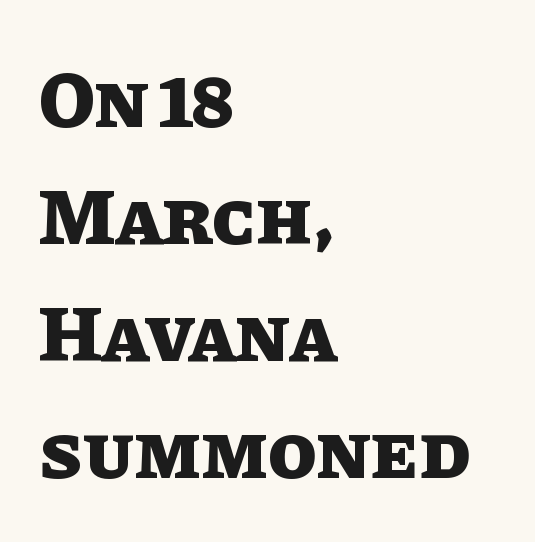
Note the varied advance widths — an 'i' is clearly narrower than an 'm'. Chunky letters — that's bold for sure. A typesetter would call this zero additional tracking. Posture: upright roman. The zone under the glyphs is completely vacant.
